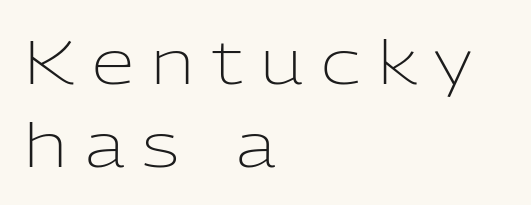
Spacing verdict: proportional, widths tailored to each character. Letters rest on an invisible, unmarked baseline. The vertical gap from one line to the next is medium. The horizontal fit of the characters is loose and conspicuously gappy. Vertical stems look standard width or narrower in stroke.
